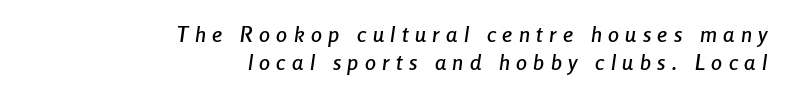
Q: Is the text italic (slanted)? A: Yes, it leans right by about 8 degrees.
Q: Is the text underlined? A: No.
Q: How is the paragraph aligned? A: Right-aligned.
Q: Is the spacing between letters normal or unusually wide? A: Unusually wide.
Q: Is the spacing between lines tight, normal or loose? A: Normal.
